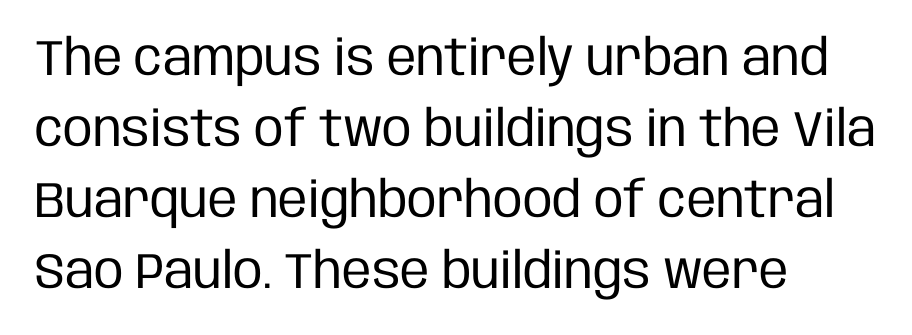
Serifs: no, the terminals of the letterforms are clean. Unlike italic type, these characters show no tilt at all. Which margin do the lines hug? The left one — the right edge is uneven. A clean baseline with only descenders dipping below it.
